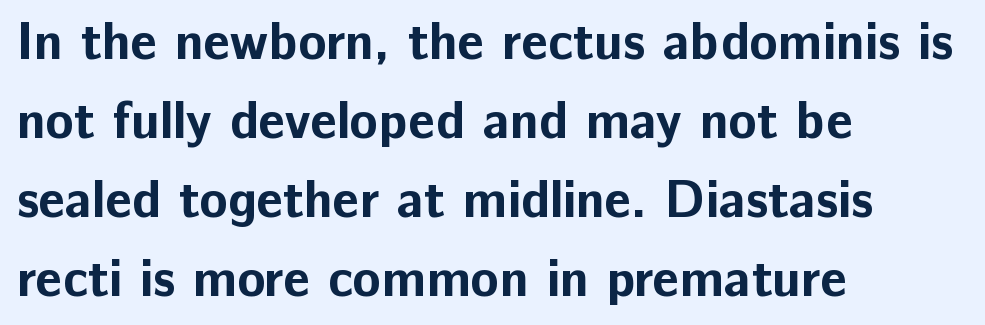
{"serif": "no", "italic": "no", "bold": "yes", "weight": "bold", "width": "normal", "stroke_contrast": "low", "x_height": "medium", "monospaced": "no", "underline": "no", "align": "left", "line_spacing": "normal", "line_spacing_ratio": 1.52, "letter_spacing": "normal", "letter_spacing_em": 0.0, "glyph_px": 52}
